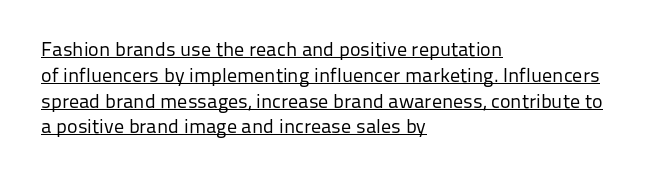
The image shows 20 px text type, upright; set left-aligned, normal line spacing (1.29x), normal letter spacing, underlined.
